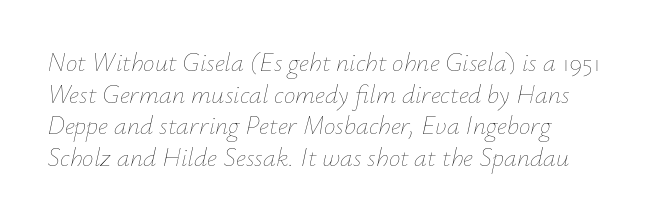
Q: Is the text bold? A: No.
Q: Is the text italic (slanted)? A: Yes, it leans right by about 12 degrees.
Q: Is the text underlined? A: No.
Q: How is the paragraph aligned? A: Left-aligned.
Q: Is the spacing between letters normal or unusually wide? A: Normal.
